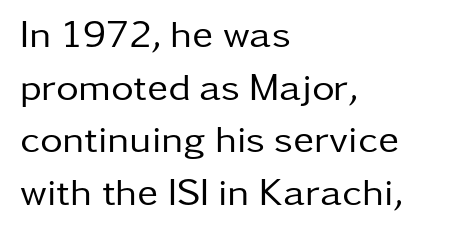
Q: Is the text bold? A: No.
Q: Is the text italic (slanted)? A: No, it is upright.
Q: Is the typeface a serif or a sans-serif typeface? A: Sans-serif.
Q: Is the text underlined? A: No.
Q: How is the paragraph aligned? A: Left-aligned.
Q: Is the spacing between letters normal or unusually wide? A: Normal.
Q: Is the spacing between lines tight, normal or loose? A: Normal.
Q: Width (condensed, normal, or wide)? A: Normal.
Q: Stroke contrast? A: Low.
Q: x-height? A: Medium.
Q: Monospaced? A: No.
